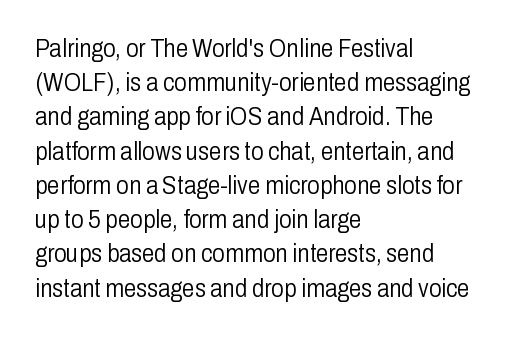
Q: Is the text bold? A: No.
Q: Is the text italic (slanted)? A: No, it is upright.
Q: Is the text underlined? A: No.
Q: How is the paragraph aligned? A: Left-aligned.
Q: Is the spacing between letters normal or unusually wide? A: Normal.
Q: Is the spacing between lines tight, normal or loose? A: Normal.
